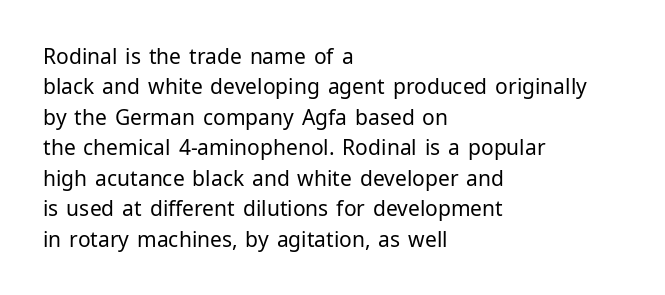
Letter spacing: default. Ink coverage per letter is moderate at most. The rag falls on the right side of this text block. Descenders are the only things crossing below the line. This block has exactly the height ordinary leading produces. This is the regular roman posture of the typeface.
